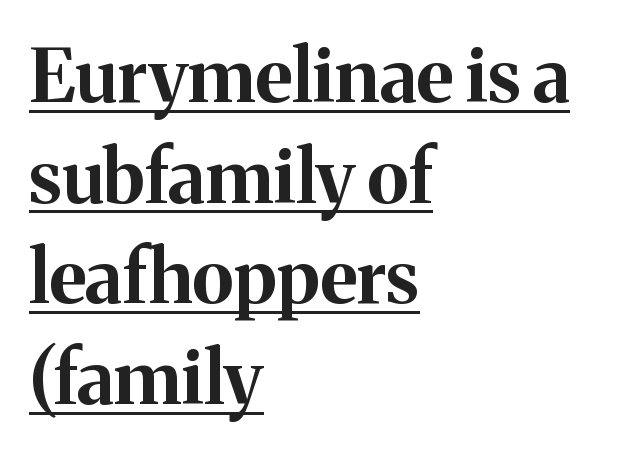
Q: Is the text bold? A: Yes.
Q: Is the text italic (slanted)? A: No, it is upright.
Q: Is the typeface a serif or a sans-serif typeface? A: Serif.
Q: Is the text underlined? A: Yes.
Q: How is the paragraph aligned? A: Left-aligned.
Q: Is the spacing between letters normal or unusually wide? A: Normal.
Q: Is the spacing between lines tight, normal or loose? A: Normal.
Q: Width (condensed, normal, or wide)? A: Normal.
Q: Stroke contrast? A: Medium.
Q: x-height? A: Medium.
Q: Monospaced? A: No.
